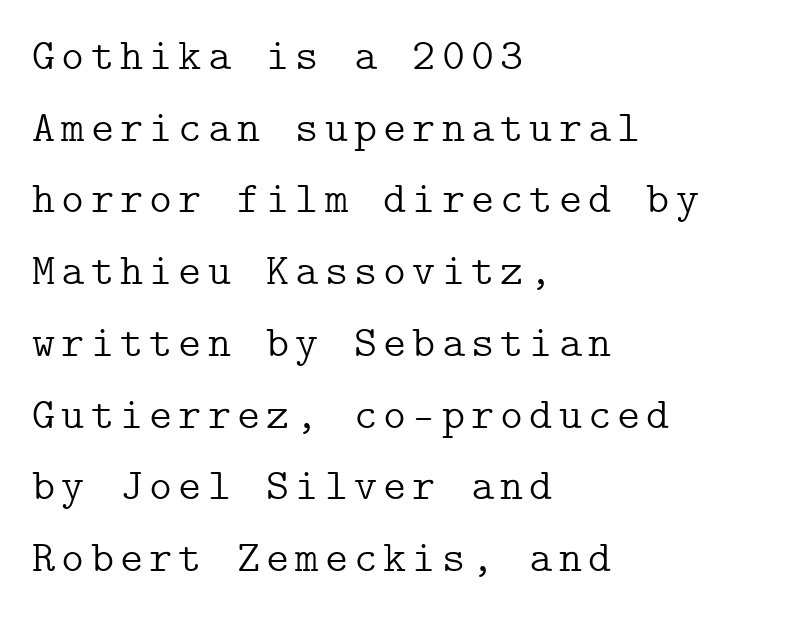
{"serif": "yes", "italic": "no", "bold": "no", "weight": "light", "width": "normal", "stroke_contrast": "low", "x_height": "medium", "underline": "no", "align": "left", "line_spacing": "normal", "line_spacing_ratio": 1.63, "glyph_px": 44}
